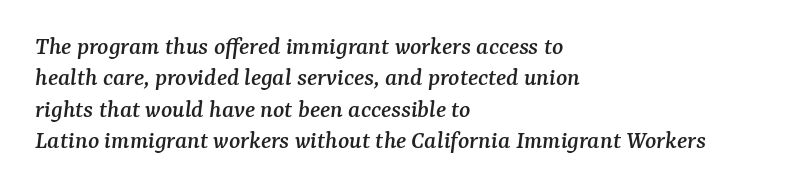
The image shows 26 px text type, italic (leaning right); set left-aligned, line spacing 1.21x, normal letter spacing, not underlined.
